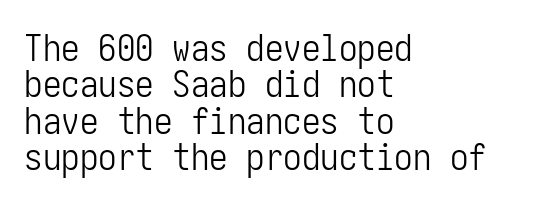
The image shows 37 px light, condensed sans-serif type, upright; set left-aligned, tight line spacing (0.98x), normal letter spacing, not underlined; low stroke contrast and a medium x-height.
